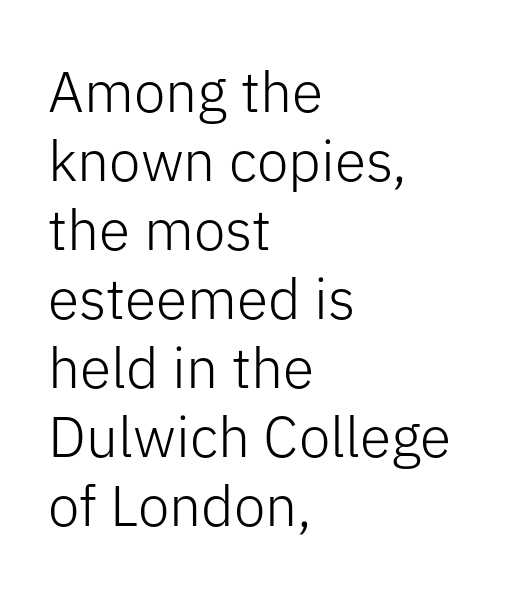
Reading down the block, your eye returns to a fixed left position each line. The type is set solid horizontally, with unmodified tracking. Nope, no serifs anywhere on these letters. Rule under the text: the space is simply empty. In terms of posture, this sample is upright.
